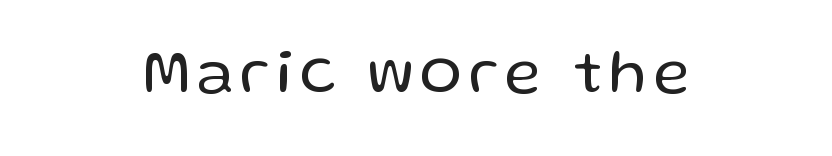
{"serif": "no", "italic": "no", "bold": "no", "weight": "regular", "width": "normal", "stroke_contrast": "low", "x_height": "medium", "monospaced": "no", "underline": "no", "align": "center", "glyph_px": 63}
